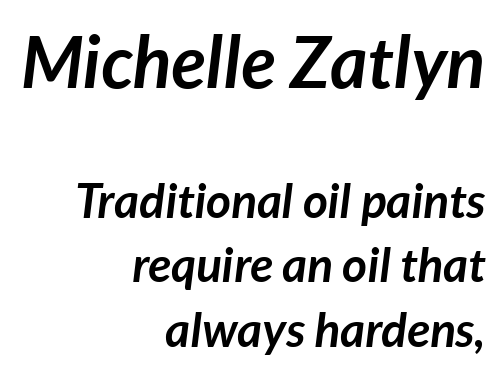
{"italic": "yes", "lean": "right", "slant_degrees": 7, "bold": "yes", "weight": "semibold", "width": "normal", "stroke_contrast": "low", "x_height": "medium", "monospaced": "no", "underline": "no", "align": "right", "line_spacing": "normal", "line_spacing_ratio": 1.34, "letter_spacing": "normal", "letter_spacing_em": 0.0, "larger_block": "first", "size_ratio": 1.5, "glyph_px": 72}
